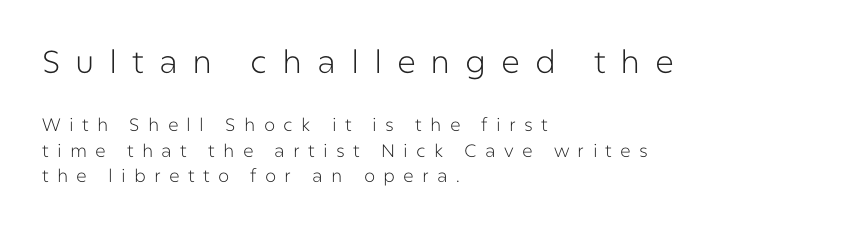
The image shows 32 px light sans-serif type, upright; set left-aligned, normal line spacing (1.42x), unusually wide letter spacing (+0.46 em), not underlined; the first (top) block is 1.78x larger; low stroke contrast and a medium x-height.
